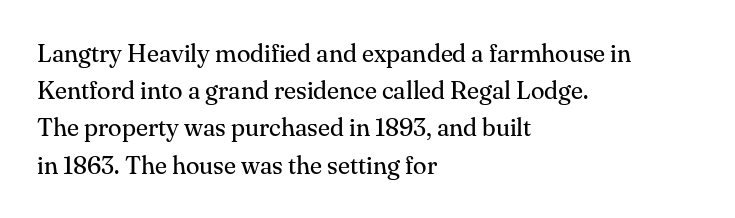
The image shows 25 px text type, upright; set left-aligned, normal line spacing (1.49x), normal letter spacing, not underlined.
